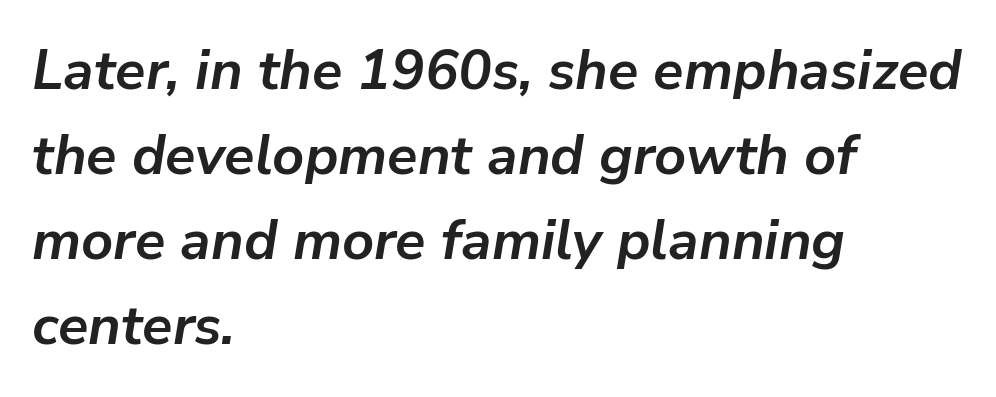
The image shows 56 px semibold type, italic (leaning right); set left-aligned, normal line spacing (1.52x), normal letter spacing, not underlined; low stroke contrast and a medium x-height.
